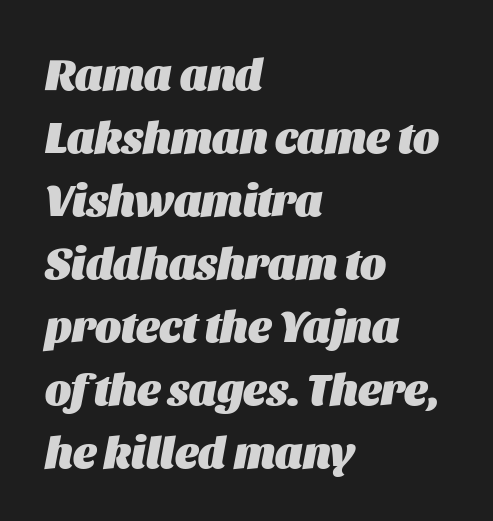
Q: Is the text bold? A: Yes.
Q: Is the text italic (slanted)? A: Yes, it leans right by about 11 degrees.
Q: Is the text underlined? A: No.
Q: How is the paragraph aligned? A: Left-aligned.
Q: Is the spacing between letters normal or unusually wide? A: Normal.
Q: Is the spacing between lines tight, normal or loose? A: Normal.
Q: Width (condensed, normal, or wide)? A: Normal.
Q: Stroke contrast? A: Medium.
Q: x-height? A: Large.
Q: Monospaced? A: No.
